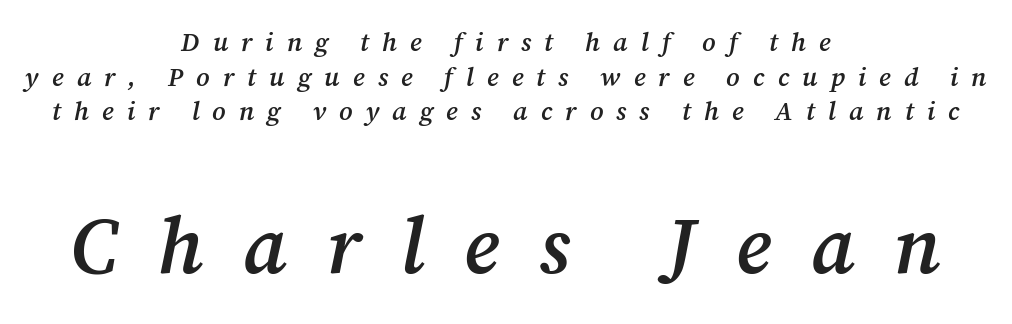
The image shows 79 px semibold serif type, italic (leaning right); set centered, normal line spacing (1.33x), unusually wide letter spacing (+0.5 em), not underlined; the second (bottom) block is 3.04x larger; medium stroke contrast and a medium x-height.
